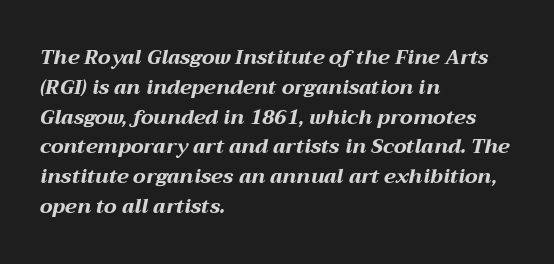
The image shows 20 px bold type, italic (leaning right); set left-aligned, normal line spacing (1.49x), normal letter spacing, not underlined.
